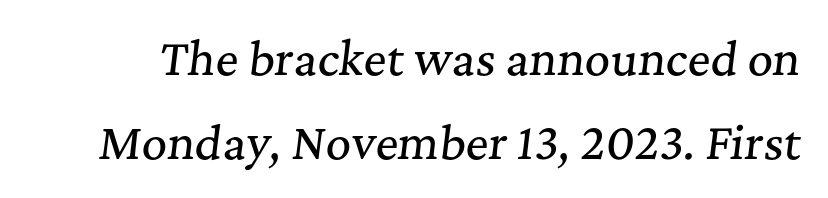
Compared with ordinary roman type, these characters are visibly tilted. Look at the bottom of the vertical strokes: they flare into serifs here. The specimen omits any rule beneath the text block's lines. These lines are rendered in a variable-pitch font.
